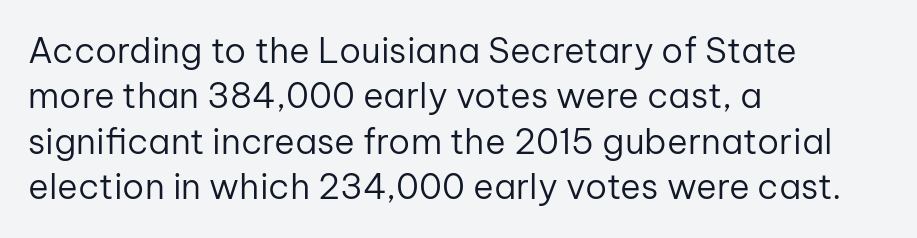
The image shows 35 px regular-weight sans-serif type, upright; set left-aligned, normal line spacing (1.3x), normal letter spacing, not underlined; low stroke contrast and a medium x-height.
